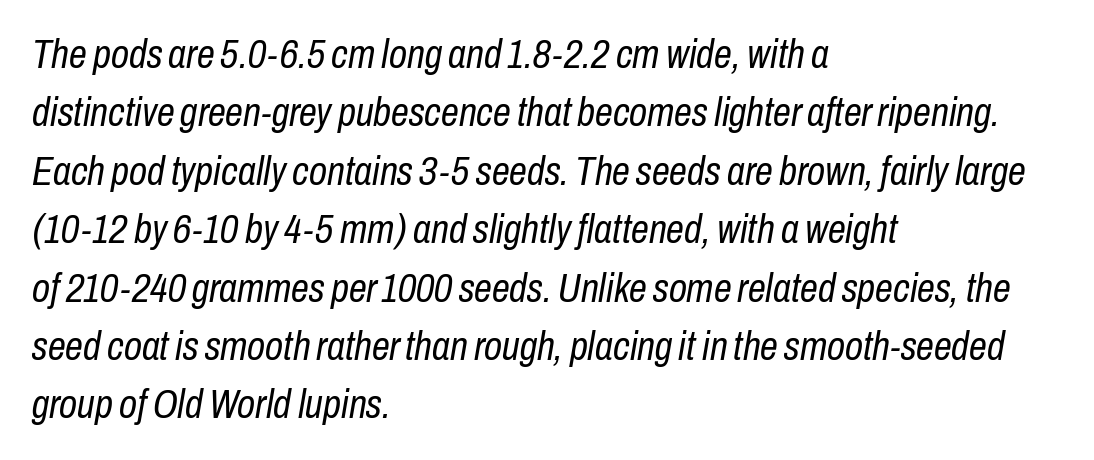
The image shows 40 px regular-weight, condensed type, italic (leaning right); set left-aligned, normal line spacing (1.46x), normal letter spacing, not underlined; low stroke contrast and a medium x-height.
